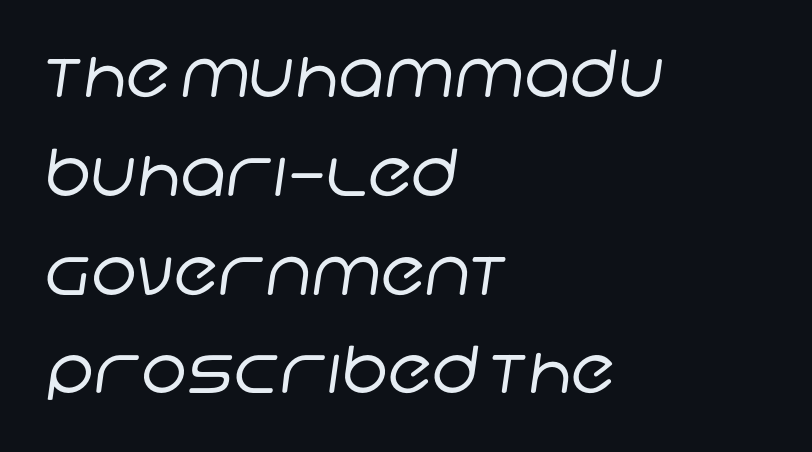
Which margin do the lines hug? The left one — the right edge is uneven. These lines are composed in type without serifs. Letters have the restrained weight of plain body copy at most. Do the characters align in a grid? No, the font is proportional. These lines keep a tight, regular rhythm from letter to letter.
